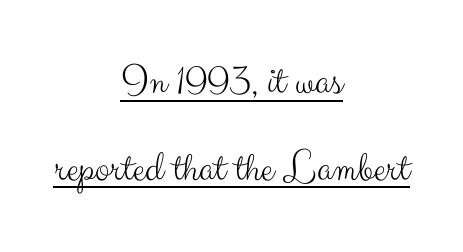
The passage is arranged like a title page — every line centered. A baseline rule has been typeset under these characters. Nothing unusual about the tracking: characters are spaced as the font intends. Each letter's strokes conclude bluntly, with no projecting serifs. This sample trades compactness for vertical openness between lines.
